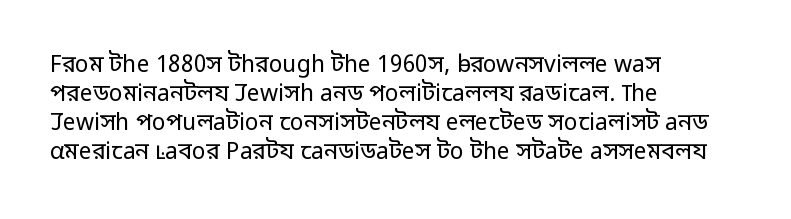
A typesetter would call this zero additional tracking. If you drew a line through each stem, it would be perfectly vertical. This block has exactly the height ordinary leading produces. Teacher's note: observe the even left margin — that is flush-left alignment. The area under the type is left untouched. This is not heavy type; no bold has been used.
